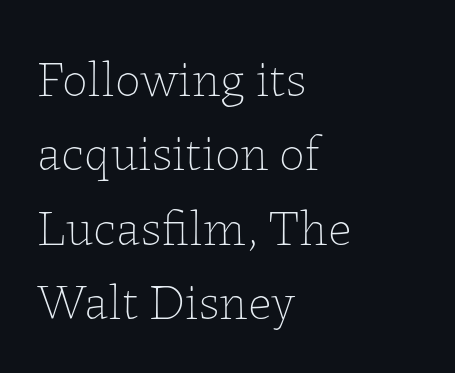
{"italic": "no", "bold": "no", "weight": "thin", "width": "normal", "stroke_contrast": "low", "x_height": "medium", "monospaced": "no", "underline": "no", "align": "left", "line_spacing": "normal", "line_spacing_ratio": 1.46, "letter_spacing": "normal", "letter_spacing_em": 0.0, "glyph_px": 51}
